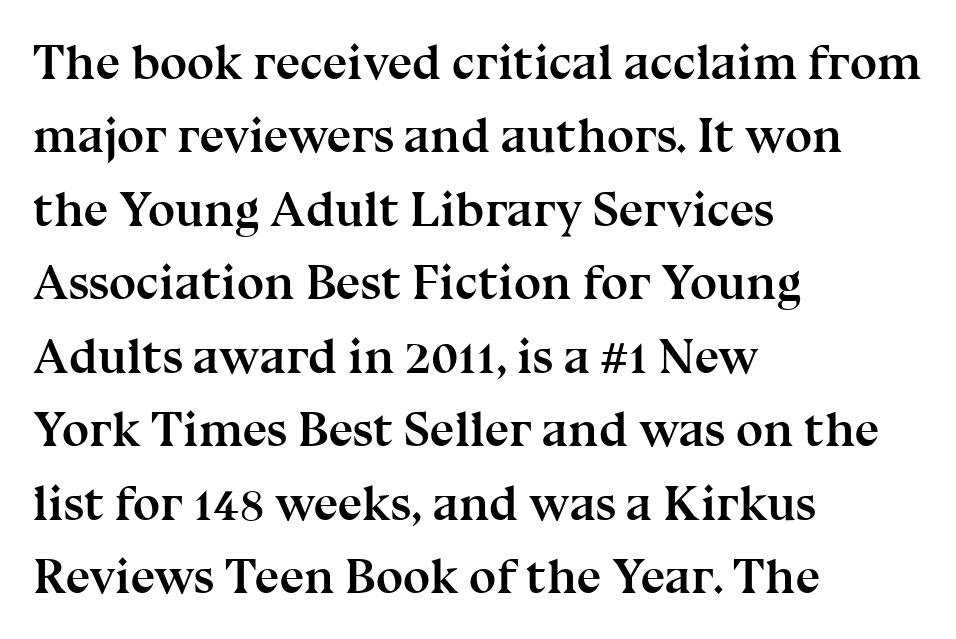
The image shows 49 px semibold serif type, upright; set left-aligned, normal line spacing (1.5x), normal letter spacing, not underlined; medium stroke contrast and a medium x-height.
